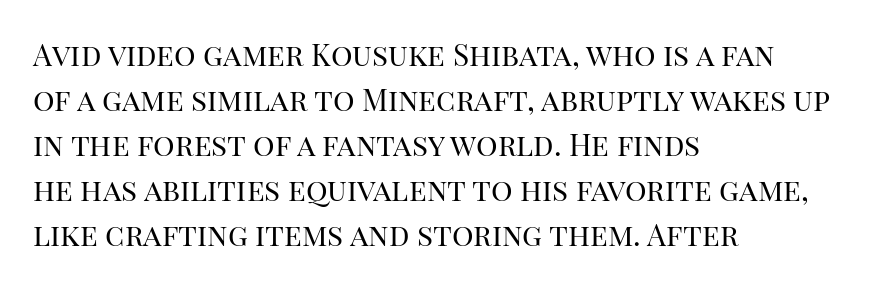
{"serif": "yes", "italic": "no", "bold": "no", "weight": "regular", "width": "normal", "stroke_contrast": "high", "x_height": "large", "monospaced": "no", "underline": "no", "align": "left", "line_spacing": "normal", "line_spacing_ratio": 1.5, "letter_spacing": "normal", "letter_spacing_em": 0.0, "glyph_px": 30}
